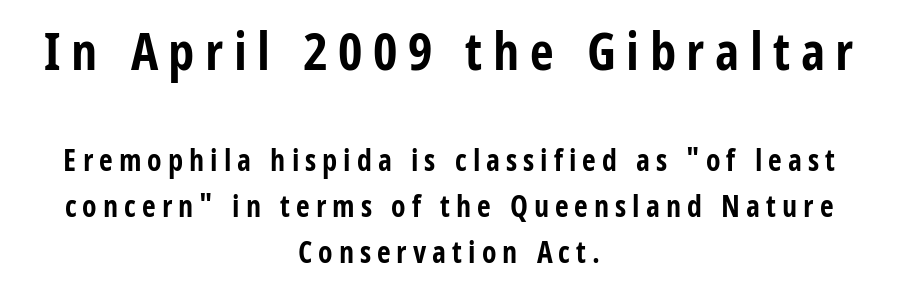
Q: Is the text bold? A: Yes.
Q: Is the text italic (slanted)? A: No, it is upright.
Q: Is the typeface a serif or a sans-serif typeface? A: Sans-serif.
Q: Is the text underlined? A: No.
Q: How is the paragraph aligned? A: Centered.
Q: Is the spacing between letters normal or unusually wide? A: Unusually wide.
Q: Is the spacing between lines tight, normal or loose? A: Normal.
Q: Which block of text is set in a larger size, the first (top) or the second (bottom)? A: The first (top) one.
Q: Width (condensed, normal, or wide)? A: Condensed.
Q: Stroke contrast? A: Low.
Q: x-height? A: Large.
Q: Monospaced? A: No.
